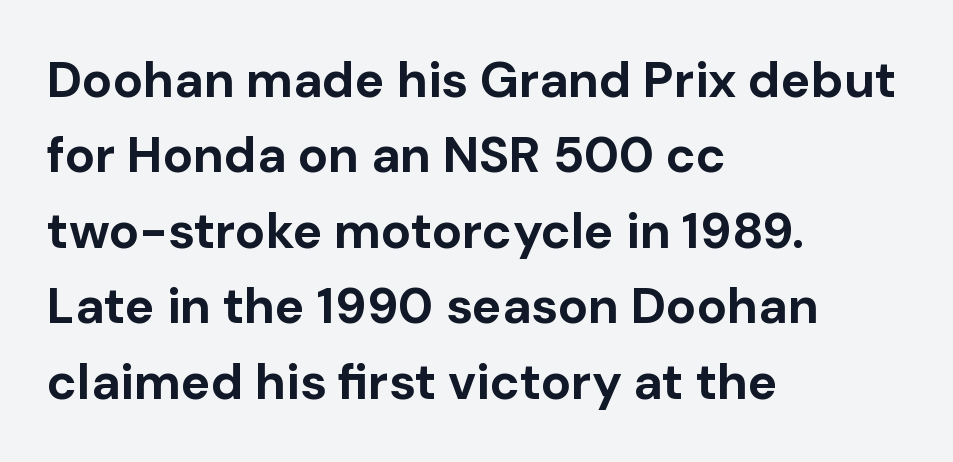
Q: Is the text bold? A: Yes.
Q: Is the text italic (slanted)? A: No, it is upright.
Q: Is the typeface a serif or a sans-serif typeface? A: Sans-serif.
Q: Is the text underlined? A: No.
Q: How is the paragraph aligned? A: Left-aligned.
Q: Is the spacing between letters normal or unusually wide? A: Normal.
Q: Is the spacing between lines tight, normal or loose? A: Normal.
Q: Width (condensed, normal, or wide)? A: Normal.
Q: Stroke contrast? A: Low.
Q: x-height? A: Medium.
Q: Monospaced? A: No.
